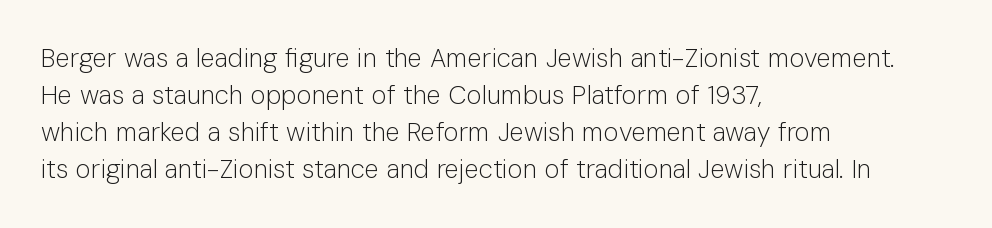
Q: Is the text bold? A: No.
Q: Is the text italic (slanted)? A: No, it is upright.
Q: Is the text underlined? A: No.
Q: How is the paragraph aligned? A: Left-aligned.
Q: Is the spacing between letters normal or unusually wide? A: Normal.
Q: Is the spacing between lines tight, normal or loose? A: Normal.
